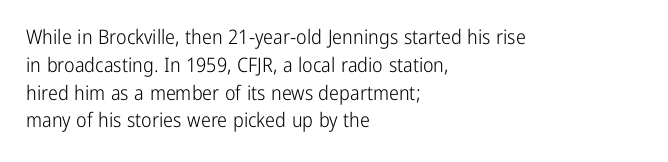
Q: Is the text bold? A: No.
Q: Is the text italic (slanted)? A: No, it is upright.
Q: Is the text underlined? A: No.
Q: How is the paragraph aligned? A: Left-aligned.
Q: Is the spacing between letters normal or unusually wide? A: Normal.
Q: Is the spacing between lines tight, normal or loose? A: Normal.
